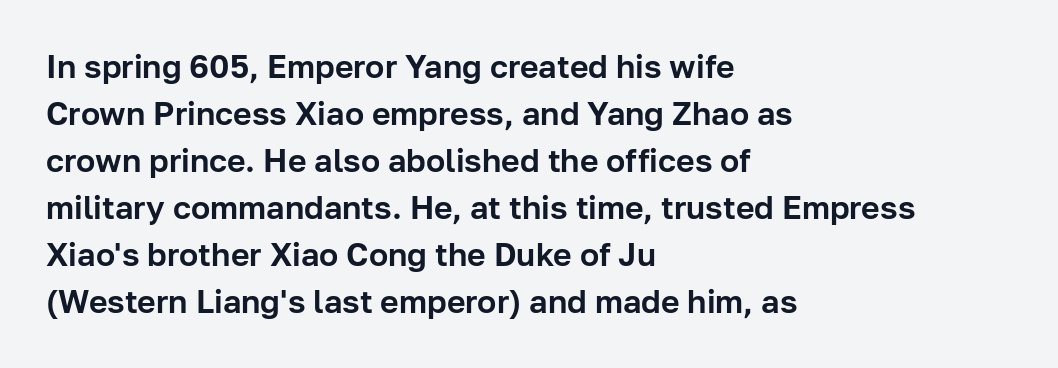
The image shows 32 px sans-serif type, upright; set left-aligned, normal line spacing (1.47x), normal letter spacing, not underlined; low stroke contrast and a medium x-height.
